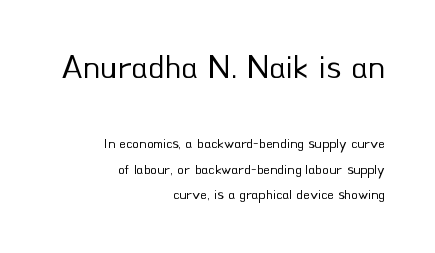
{"serif": "no", "italic": "no", "bold": "no", "weight": "regular", "width": "normal", "stroke_contrast": "low", "x_height": "small", "monospaced": "no", "underline": "no", "align": "right", "line_spacing_ratio": 1.82, "letter_spacing": "normal", "letter_spacing_em": 0.0, "larger_block": "first", "size_ratio": 2.36, "glyph_px": 33}
